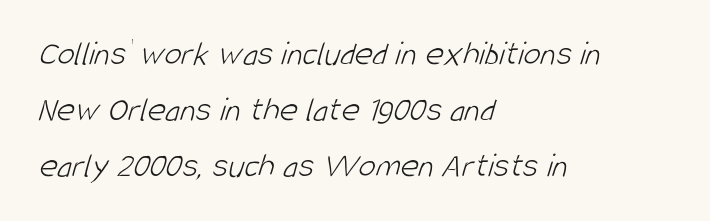
The image shows 35 px light, condensed sans-serif type; set left-aligned, normal line spacing (1.6x), normal letter spacing, not underlined; low stroke contrast and a large x-height.
